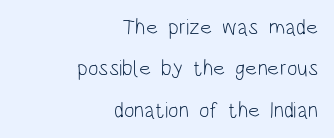
Tracking value appears to be zero — textbook default spacing. The words here are not underlined. The font is comparable to plain body text, perhaps lighter. Leftover space on each line is placed entirely before the opening word. Ordinary non-slanted type is in use.
